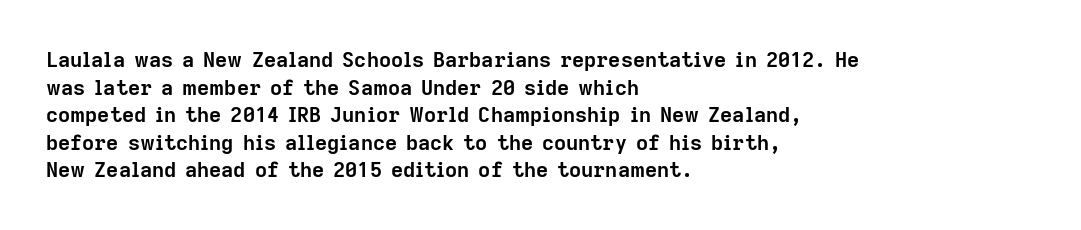
{"italic": "no", "bold": "yes", "underline": "no", "align": "left", "line_spacing": "normal", "line_spacing_ratio": 1.31, "letter_spacing": "normal", "letter_spacing_em": 0.0, "glyph_px": 21}
